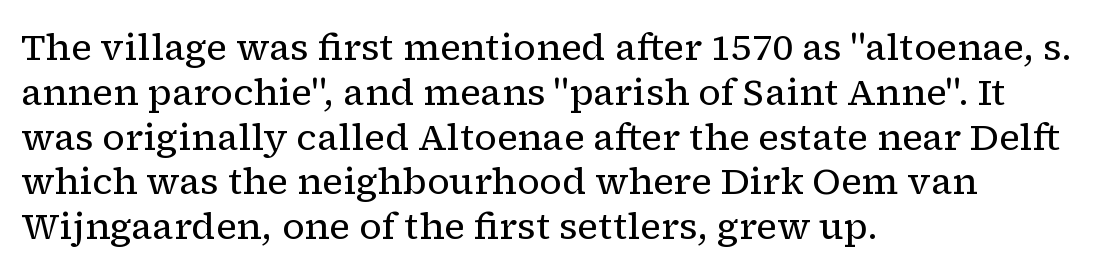
The image shows 37 px regular-weight serif type, upright; set left-aligned, line spacing 1.21x, normal letter spacing, not underlined; low stroke contrast and a medium x-height.
